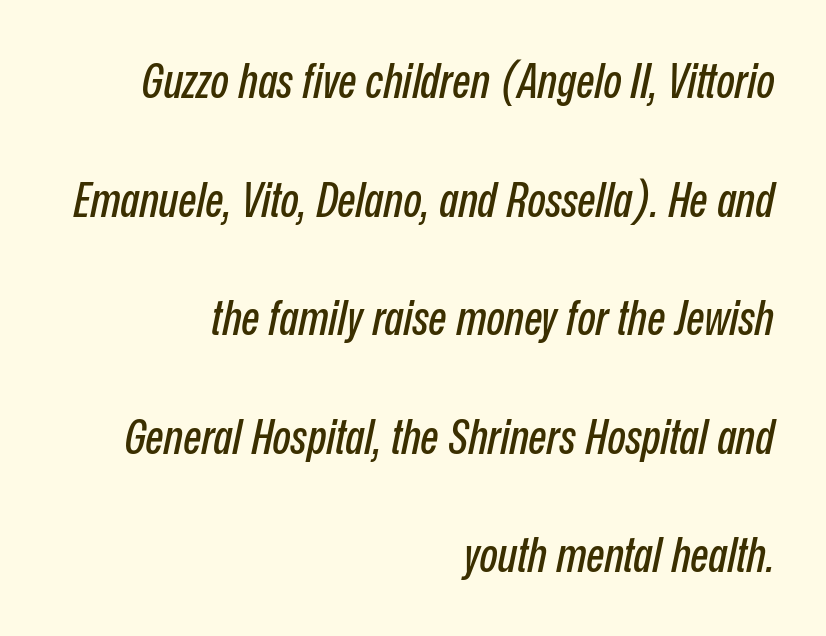
Vertical spacing — loose. This sample uses plain, unmodified letter spacing. The ragged edge is on the left, which tells us the setting is flush right. The whole block is typeset with a tilt. Plain, unruled lines of type.
